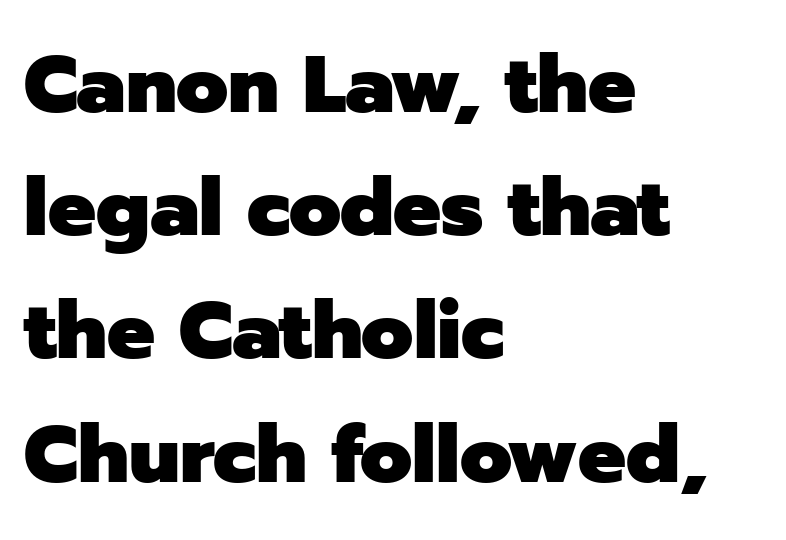
You can tell it's not italic because the verticals are truly vertical. The space between consecutive lines is moderate. Descender tails drop into unmarked territory. A full-strength bold gives these letters their thick strokes.
